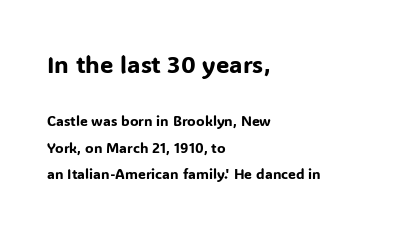
Q: Is the text italic (slanted)? A: No, it is upright.
Q: Is the text underlined? A: No.
Q: How is the paragraph aligned? A: Left-aligned.
Q: Is the spacing between letters normal or unusually wide? A: Normal.
Q: Which block of text is set in a larger size, the first (top) or the second (bottom)? A: The first (top) one.
